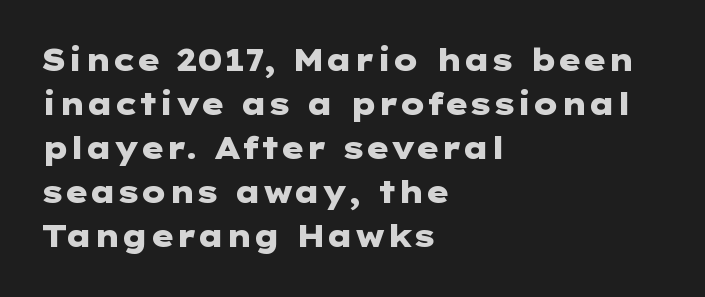
Q: Is the text bold? A: Yes.
Q: Is the text italic (slanted)? A: No, it is upright.
Q: Is the typeface a serif or a sans-serif typeface? A: Sans-serif.
Q: Is the text underlined? A: No.
Q: How is the paragraph aligned? A: Left-aligned.
Q: Is the spacing between letters normal or unusually wide? A: Normal.
Q: Is the spacing between lines tight, normal or loose? A: Normal.
Q: Width (condensed, normal, or wide)? A: Wide.
Q: Stroke contrast? A: Low.
Q: x-height? A: Medium.
